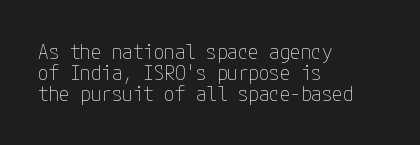
The image shows 21 px text type, upright; set left-aligned, tight line spacing (1.01x), normal letter spacing, not underlined.
